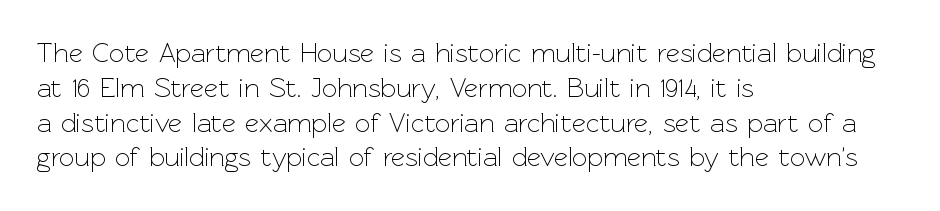
The image shows 27 px text type, upright; set left-aligned, normal line spacing (1.29x), normal letter spacing, not underlined.
